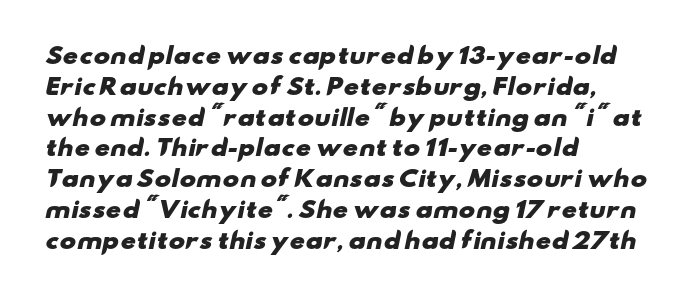
{"bold": "yes", "underline": "no", "align": "left", "line_spacing": "normal", "line_spacing_ratio": 1.4, "letter_spacing": "normal", "letter_spacing_em": 0.0, "glyph_px": 22}
